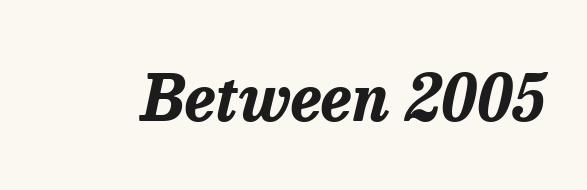
{"italic": "yes", "lean": "right", "slant_degrees": 13, "bold": "yes", "weight": "bold", "width": "normal", "stroke_contrast": "low", "x_height": "medium", "monospaced": "no", "underline": "no", "letter_spacing": "normal", "letter_spacing_em": 0.0, "glyph_px": 63}
